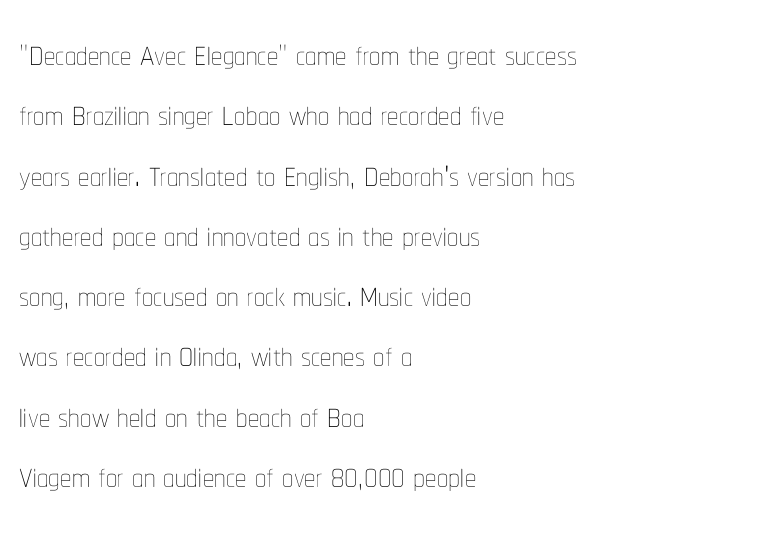
{"italic": "no", "bold": "no", "weight": "thin", "width": "condensed", "stroke_contrast": "low", "x_height": "medium", "monospaced": "no", "underline": "no", "align": "left", "line_spacing": "normal", "line_spacing_ratio": 1.34, "letter_spacing": "normal", "letter_spacing_em": 0.0, "glyph_px": 45}
